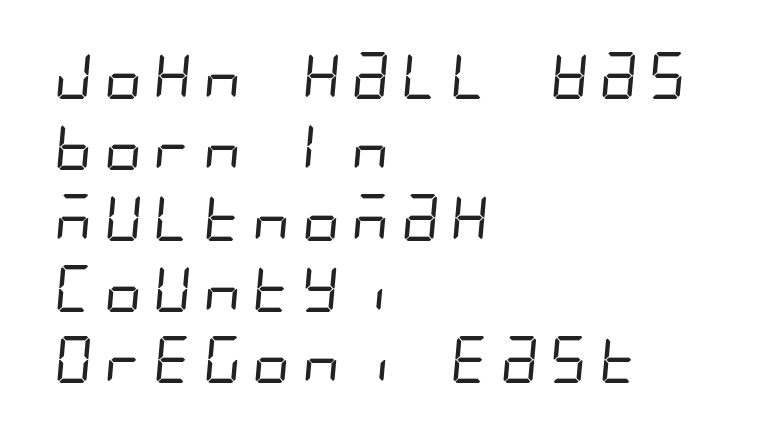
Q: Is the text bold? A: No.
Q: Is the typeface a serif or a sans-serif typeface? A: Sans-serif.
Q: Is the text underlined? A: No.
Q: How is the paragraph aligned? A: Left-aligned.
Q: Is the spacing between lines tight, normal or loose? A: Normal.
Q: Width (condensed, normal, or wide)? A: Condensed.
Q: Stroke contrast? A: Low.
Q: x-height? A: Large.
